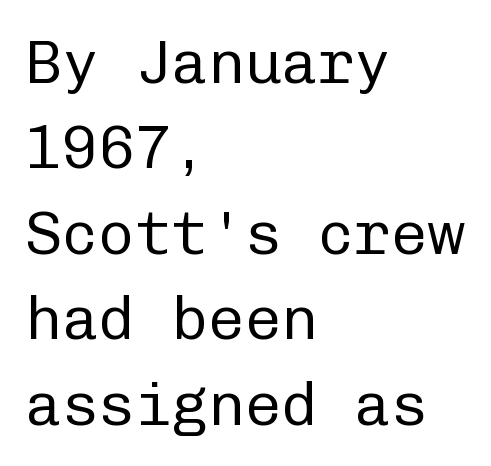
Posture: upright roman. The lines in this sample share a left origin and differ only in where they stop. Here the glyphs are tracked normally, forming tight word shapes. The lines sit at an ordinary, default distance from one another. The specimen omits any rule beneath the text block's lines.
